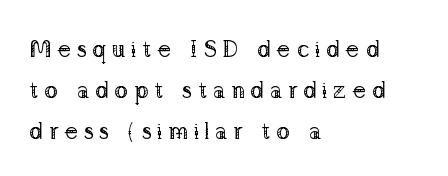
The image shows 23 px text type, upright; set left-aligned, line spacing 1.78x, unusually wide letter spacing (+0.24 em), not underlined.
